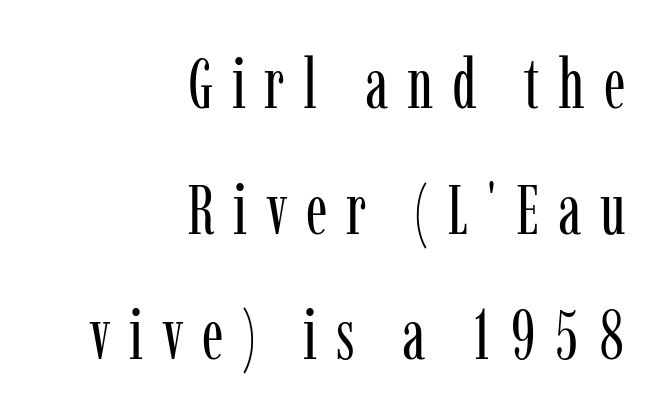
Q: Is the text bold? A: No.
Q: Is the text italic (slanted)? A: No, it is upright.
Q: Is the typeface a serif or a sans-serif typeface? A: Serif.
Q: Is the text underlined? A: No.
Q: How is the paragraph aligned? A: Right-aligned.
Q: Is the spacing between letters normal or unusually wide? A: Unusually wide.
Q: Width (condensed, normal, or wide)? A: Condensed.
Q: Stroke contrast? A: Low.
Q: x-height? A: Medium.
Q: Monospaced? A: No.
